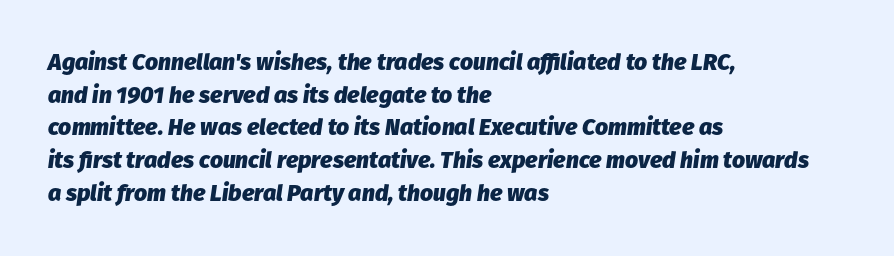
Q: Is the text bold? A: Yes.
Q: Is the text italic (slanted)? A: Yes, it leans right by about 8 degrees.
Q: Is the text underlined? A: No.
Q: How is the paragraph aligned? A: Left-aligned.
Q: Is the spacing between letters normal or unusually wide? A: Normal.
Q: Is the spacing between lines tight, normal or loose? A: Normal.
